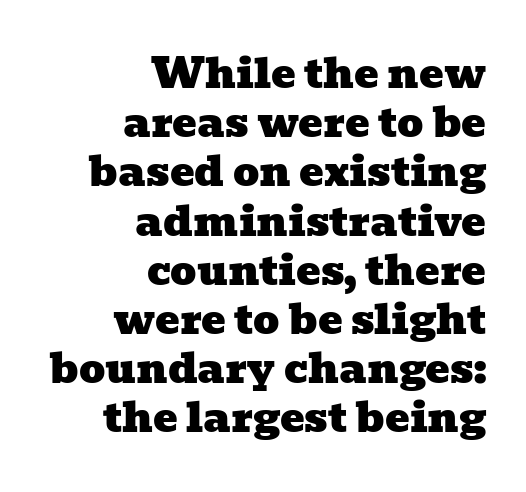
No extra tracking has been applied to these lines. Here the designer chose a conventional face with non-uniform glyph widths. Rule under the text: the space is simply empty. Typographically, this falls in the serif category. The paragraph shown leans on its right margin.
